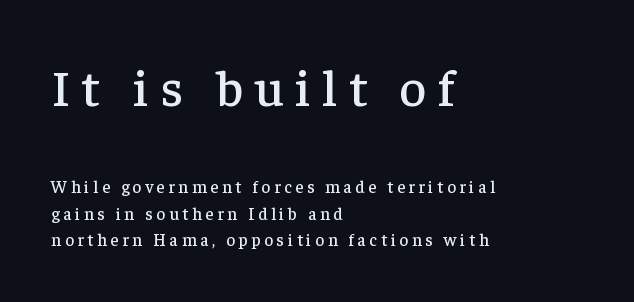
{"serif": "yes", "italic": "no", "width": "normal", "stroke_contrast": "low", "x_height": "medium", "monospaced": "no", "underline": "no", "align": "left", "line_spacing": "normal", "line_spacing_ratio": 1.58, "letter_spacing": "wide", "letter_spacing_em": 0.22, "larger_block": "first", "size_ratio": 3.06, "glyph_px": 52}
